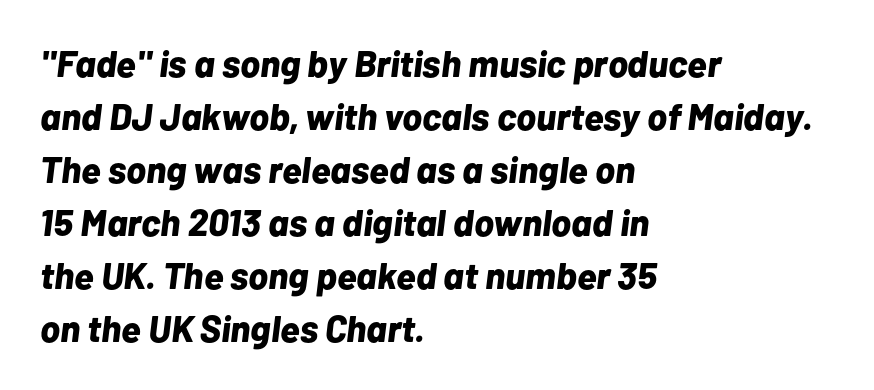
The image shows 37 px bold type, italic (leaning right); set left-aligned, normal line spacing (1.43x), normal letter spacing, not underlined; low stroke contrast and a medium x-height.
